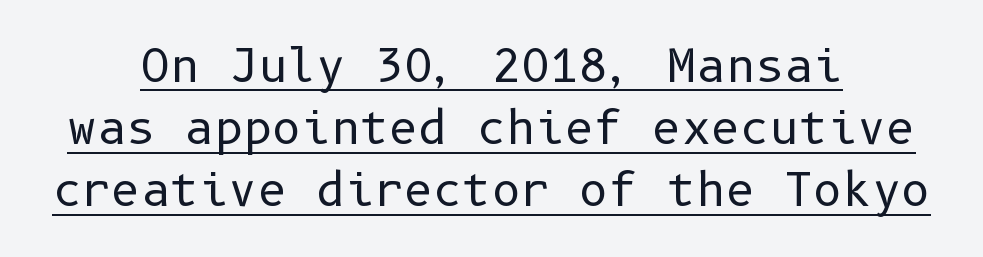
Q: Is the text bold? A: No.
Q: Is the text italic (slanted)? A: No, it is upright.
Q: Is the typeface a serif or a sans-serif typeface? A: Sans-serif.
Q: Is the text underlined? A: Yes.
Q: How is the paragraph aligned? A: Centered.
Q: Is the spacing between letters normal or unusually wide? A: Normal.
Q: Is the spacing between lines tight, normal or loose? A: Normal.
Q: Width (condensed, normal, or wide)? A: Normal.
Q: Stroke contrast? A: Low.
Q: x-height? A: Medium.
